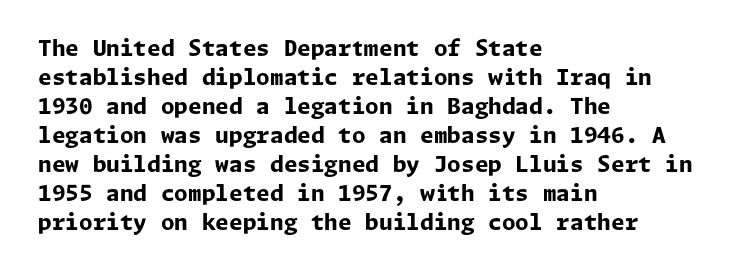
Q: Is the text bold? A: Yes.
Q: Is the text italic (slanted)? A: No, it is upright.
Q: Is the text underlined? A: No.
Q: How is the paragraph aligned? A: Left-aligned.
Q: Is the spacing between letters normal or unusually wide? A: Normal.
Q: Is the spacing between lines tight, normal or loose? A: Normal.
